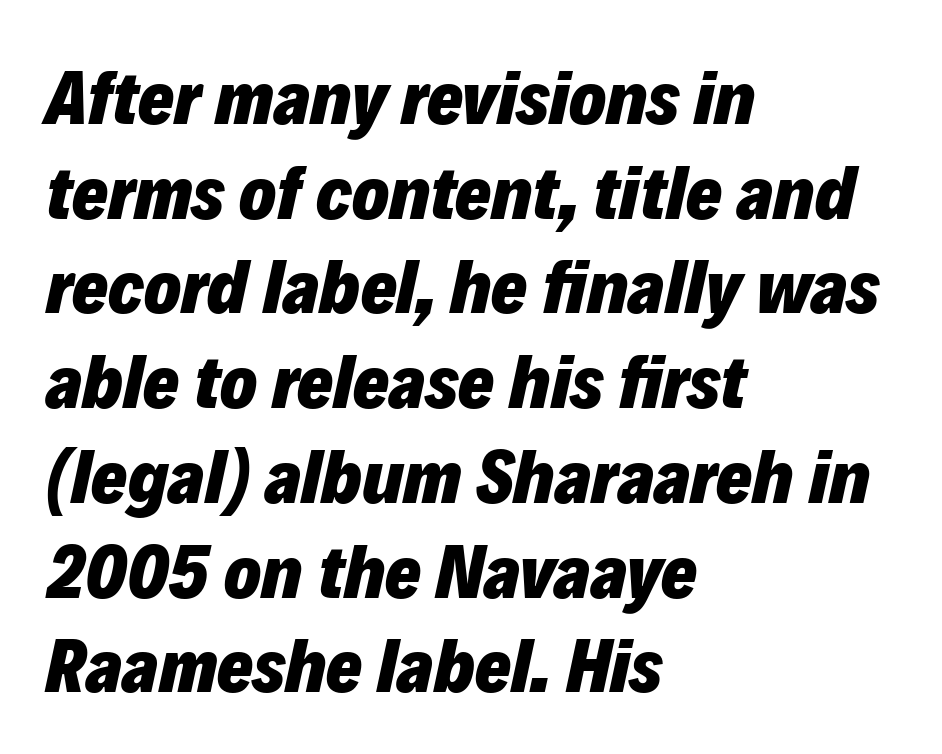
The typesetter chose a ragged-right arrangement here. Lines of text with bare space underneath. Varying glyph widths throughout — classic text-font behaviour. Default kerning and tracking; the words read as compact shapes. Rendered with sloped, italic letterforms.
